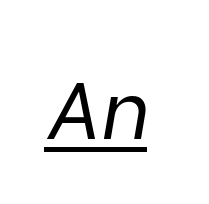
{"italic": "yes", "lean": "right", "slant_degrees": 9, "bold": "no", "weight": "regular", "width": "normal", "stroke_contrast": "low", "x_height": "medium", "monospaced": "no", "underline": "yes", "letter_spacing": "normal", "letter_spacing_em": 0.0, "glyph_px": 79}
